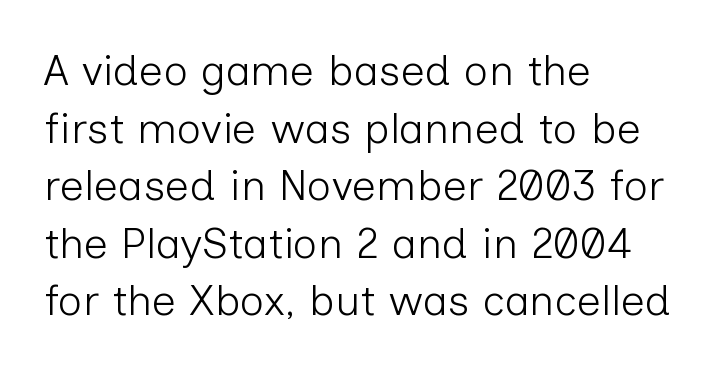
Q: Is the text bold? A: No.
Q: Is the text italic (slanted)? A: No, it is upright.
Q: Is the typeface a serif or a sans-serif typeface? A: Sans-serif.
Q: Is the text underlined? A: No.
Q: How is the paragraph aligned? A: Left-aligned.
Q: Is the spacing between letters normal or unusually wide? A: Normal.
Q: Is the spacing between lines tight, normal or loose? A: Normal.
Q: Width (condensed, normal, or wide)? A: Normal.
Q: Stroke contrast? A: Low.
Q: x-height? A: Medium.
Q: Monospaced? A: No.
